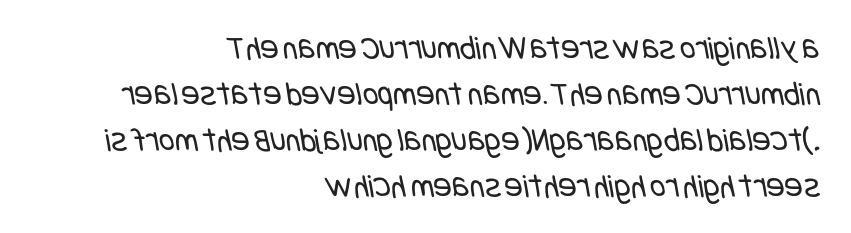
{"serif": "no", "bold": "no", "weight": "regular", "width": "condensed", "stroke_contrast": "low", "x_height": "large", "underline": "no", "align": "right", "line_spacing": "normal", "line_spacing_ratio": 1.35, "letter_spacing": "normal", "letter_spacing_em": 0.0, "glyph_px": 34}
